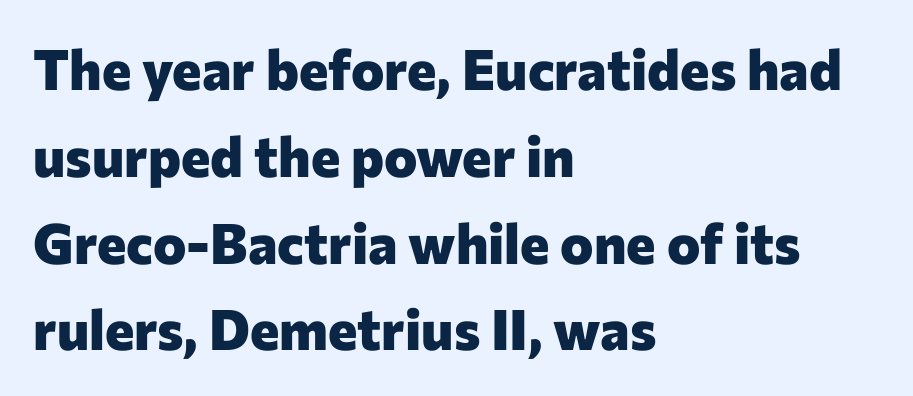
The image shows 56 px heavy sans-serif type, upright; set left-aligned, normal line spacing (1.55x), normal letter spacing, not underlined; low stroke contrast and a medium x-height.
